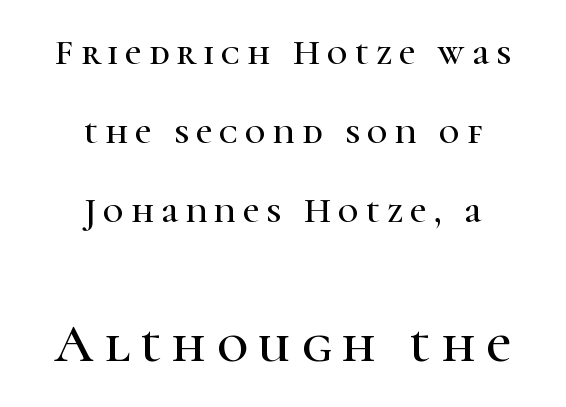
{"serif": "yes", "italic": "no", "width": "normal", "stroke_contrast": "high", "x_height": "medium", "monospaced": "no", "underline": "no", "align": "center", "line_spacing": "loose", "line_spacing_ratio": 2.2, "letter_spacing": "wide", "letter_spacing_em": 0.2, "larger_block": "second", "size_ratio": 1.5, "glyph_px": 54}
